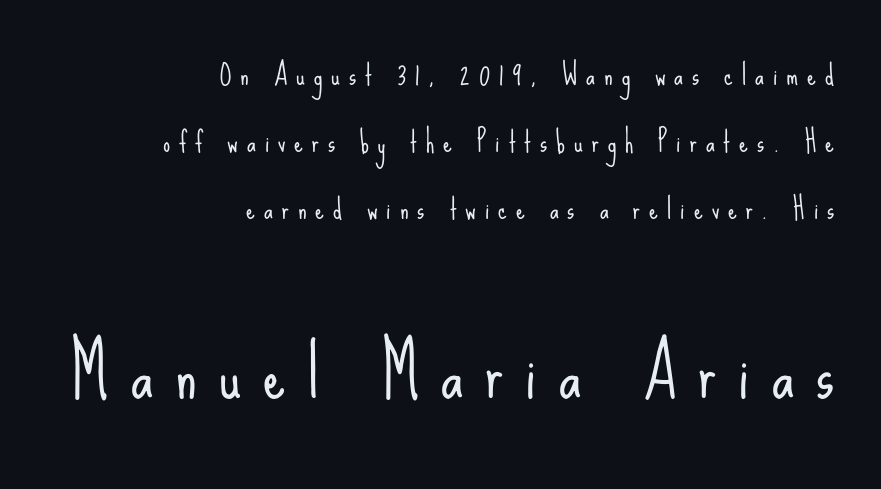
The image shows 70 px light, condensed sans-serif type, upright; set right-aligned, loose line spacing (2.39x), unusually wide letter spacing (+0.32 em), not underlined; the second (bottom) block is 2.5x larger; low stroke contrast and a small x-height.
